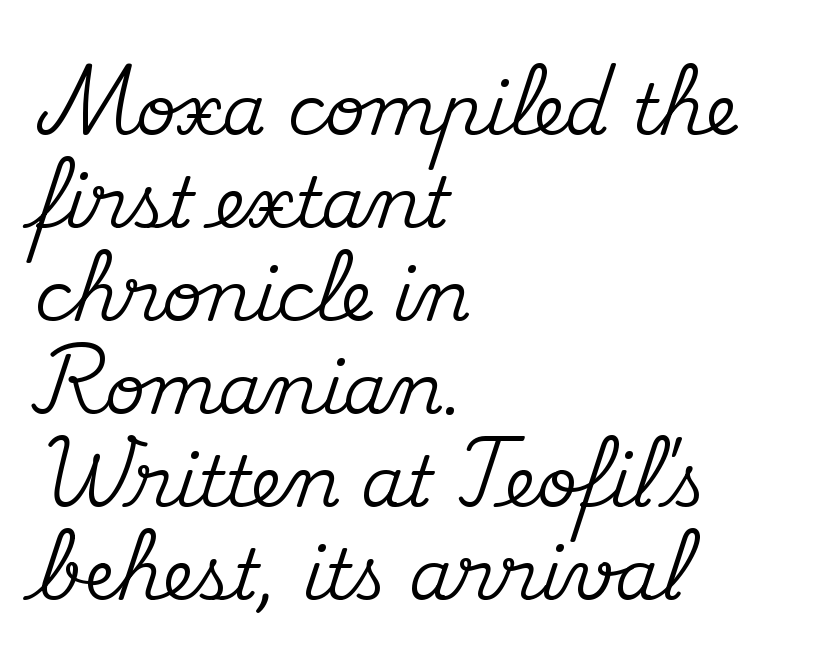
Nobody touched the tracking dial on this one. This rendering uses left alignment, leaving the right contour irregular. Note the varied advance widths — an 'i' is clearly narrower than an 'm'. Serifs: yes, visible at the terminals of the letterforms.
